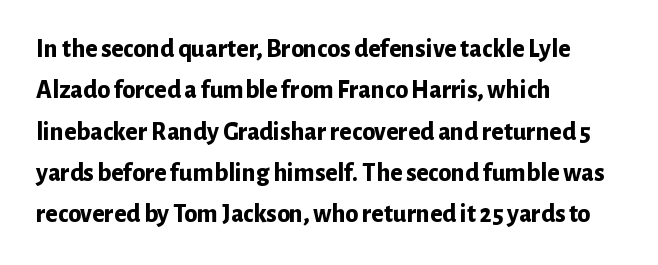
{"italic": "no", "bold": "yes", "underline": "no", "align": "left", "line_spacing": "normal", "line_spacing_ratio": 1.59, "letter_spacing": "normal", "letter_spacing_em": 0.0, "glyph_px": 26}
